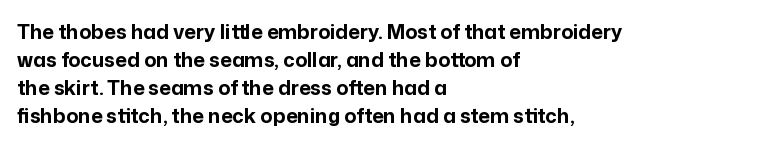
{"italic": "no", "bold": "yes", "underline": "no", "align": "left", "line_spacing": "normal", "line_spacing_ratio": 1.4, "letter_spacing": "normal", "letter_spacing_em": 0.0, "glyph_px": 20}
